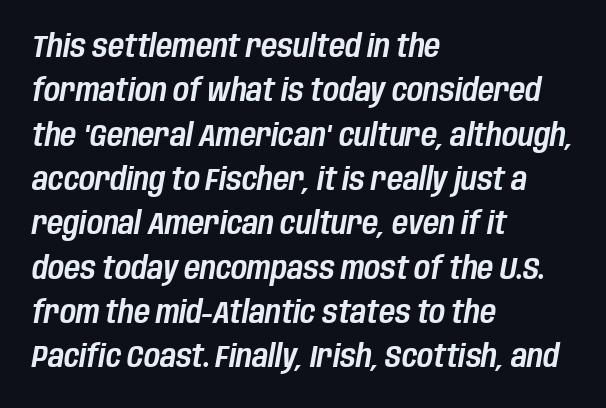
Q: Is the text italic (slanted)? A: Yes, it leans right by about 10 degrees.
Q: Is the text underlined? A: No.
Q: How is the paragraph aligned? A: Left-aligned.
Q: Is the spacing between letters normal or unusually wide? A: Normal.
Q: Is the spacing between lines tight, normal or loose? A: Normal.
Q: Width (condensed, normal, or wide)? A: Condensed.
Q: Stroke contrast? A: Low.
Q: x-height? A: Large.
Q: Monospaced? A: No.
